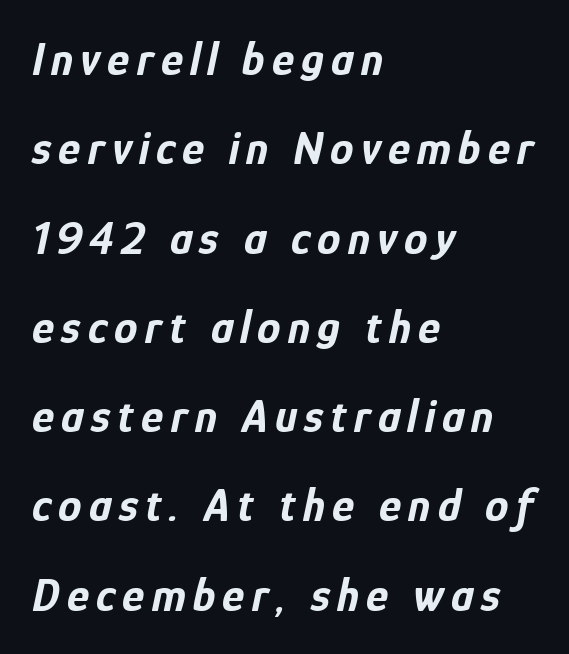
Notice how the stems are inclined rather than vertical — that's the hallmark of italics. Typesetter's note: full bold, strokes at maximum text heaviness. This sample trades compactness for vertical openness between lines. Looks like regular typesetting: each glyph gets only the width it needs. If you drew a ruler down the left edge, every line would touch it. Any mark beneath the type? The region is blank.
